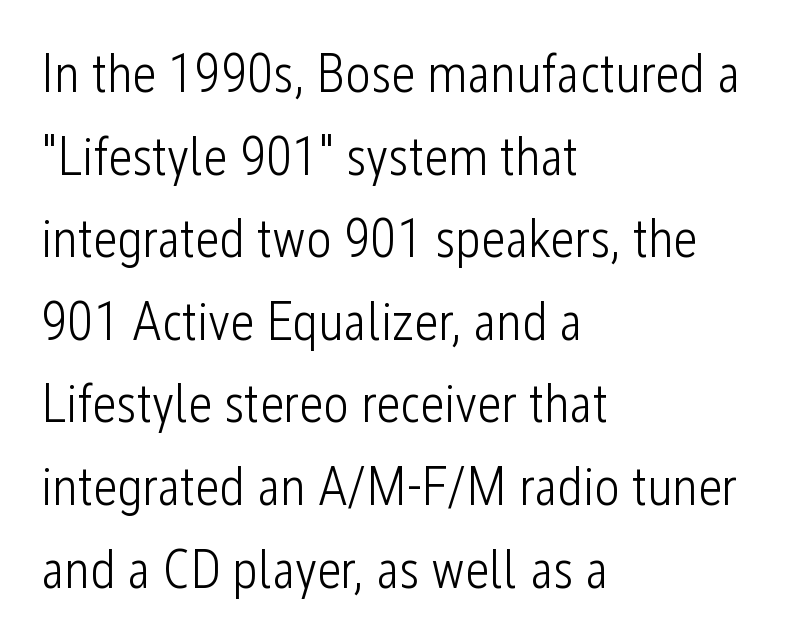
{"serif": "no", "italic": "no", "bold": "no", "weight": "light", "width": "condensed", "stroke_contrast": "low", "x_height": "medium", "monospaced": "no", "underline": "no", "align": "left", "line_spacing": "normal", "line_spacing_ratio": 1.53, "letter_spacing": "normal", "letter_spacing_em": 0.0, "glyph_px": 54}
